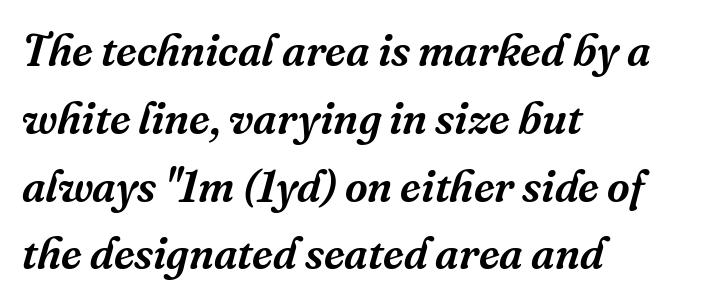
Q: Is the text italic (slanted)? A: Yes, it leans right by about 16 degrees.
Q: Is the typeface a serif or a sans-serif typeface? A: Serif.
Q: Is the text underlined? A: No.
Q: How is the paragraph aligned? A: Left-aligned.
Q: Is the spacing between letters normal or unusually wide? A: Normal.
Q: Is the spacing between lines tight, normal or loose? A: Normal.
Q: Width (condensed, normal, or wide)? A: Normal.
Q: Stroke contrast? A: Medium.
Q: x-height? A: Medium.
Q: Monospaced? A: No.
